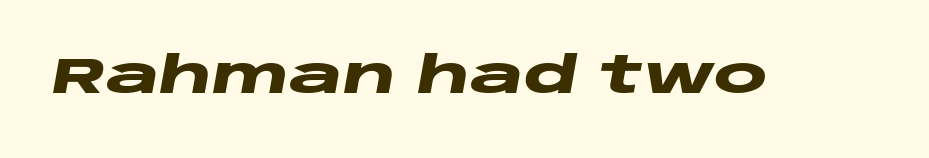
You could not count columns in this text — the font is proportionally spaced. Is the type bold? Yes — the strokes are clearly thick and heavy. This sample uses an oblique cut, with every glyph tilted off the vertical. Each word holds together tightly as a unit, with standard inter-letter gaps. A clean baseline with only descenders dipping below it.
